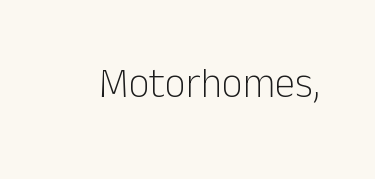
The image shows 41 px light sans-serif type, upright; set normal letter spacing, not underlined; low stroke contrast and a medium x-height.
